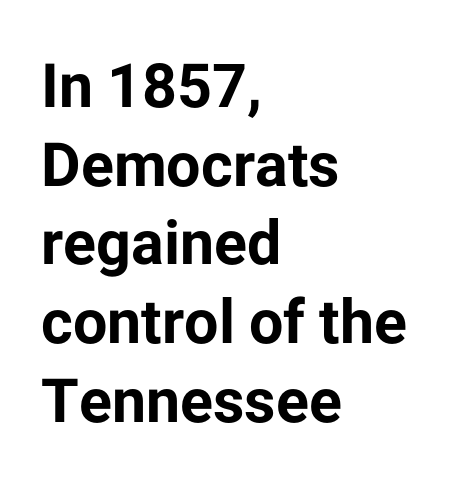
The image shows 61 px bold sans-serif type, upright; set left-aligned, normal line spacing (1.29x), normal letter spacing, not underlined; low stroke contrast and a medium x-height.
